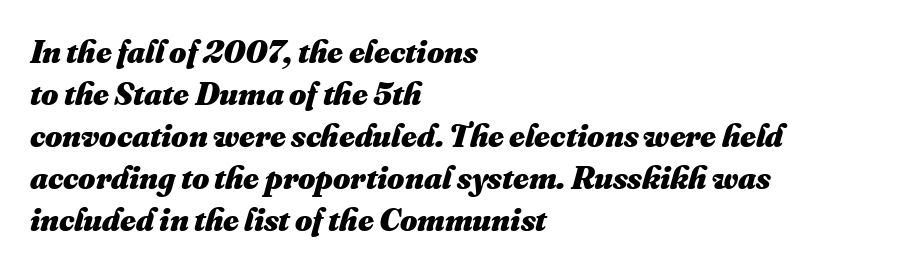
{"bold": "yes", "weight": "heavy", "width": "normal", "stroke_contrast": "medium", "x_height": "small", "monospaced": "no", "underline": "no", "align": "left", "line_spacing": "normal", "line_spacing_ratio": 1.27, "letter_spacing": "normal", "letter_spacing_em": 0.0, "glyph_px": 33}
